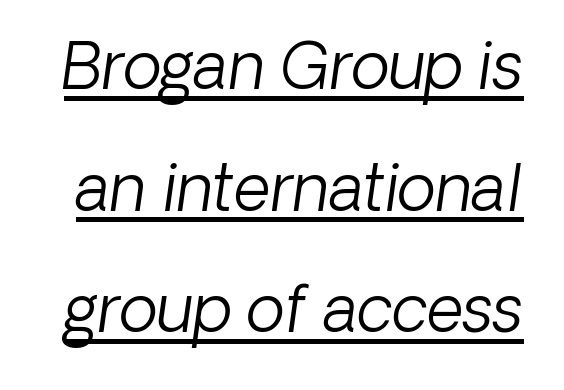
The image shows 64 px light sans-serif type; set loose line spacing (1.9x), normal letter spacing, underlined; low stroke contrast and a medium x-height.
